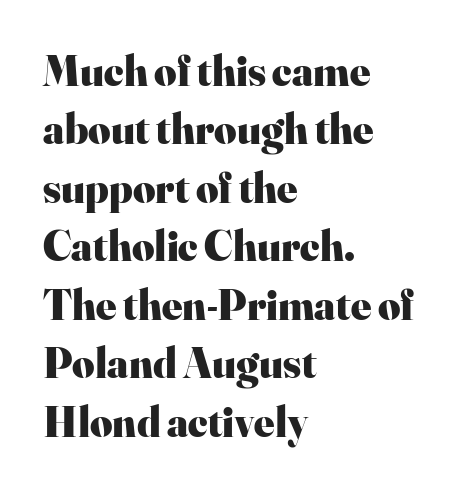
This sample keeps an unexceptional amount of space between lines. Each row of text sits above clean, open space. The axis of the letterforms is exactly vertical. The letters sit at their default tracking, neither squeezed nor spread. Varying glyph widths throughout — classic text-font behaviour.
